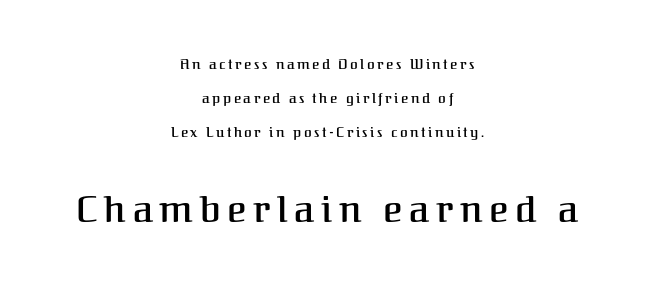
Q: Is the text italic (slanted)? A: No, it is upright.
Q: Is the typeface a serif or a sans-serif typeface? A: Serif.
Q: Is the text underlined? A: No.
Q: How is the paragraph aligned? A: Centered.
Q: Is the spacing between lines tight, normal or loose? A: Loose.
Q: Which block of text is set in a larger size, the first (top) or the second (bottom)? A: The second (bottom) one.
Q: Width (condensed, normal, or wide)? A: Normal.
Q: Stroke contrast? A: Medium.
Q: x-height? A: Medium.
Q: Monospaced? A: No.
